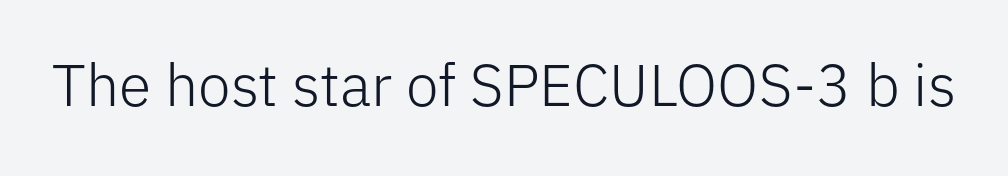
Q: Is the text bold? A: No.
Q: Is the text italic (slanted)? A: No, it is upright.
Q: Is the typeface a serif or a sans-serif typeface? A: Sans-serif.
Q: Is the text underlined? A: No.
Q: Is the spacing between letters normal or unusually wide? A: Normal.
Q: Width (condensed, normal, or wide)? A: Normal.
Q: Stroke contrast? A: Low.
Q: x-height? A: Medium.
Q: Monospaced? A: No.
